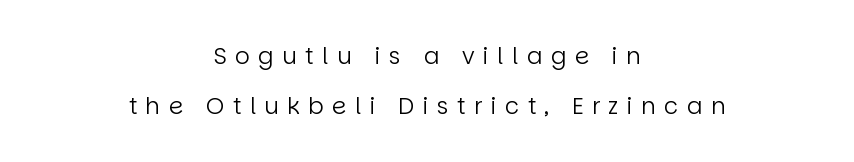
{"italic": "no", "bold": "no", "underline": "no", "align": "center", "line_spacing": "loose", "line_spacing_ratio": 2.16, "letter_spacing": "wide", "letter_spacing_em": 0.37, "glyph_px": 23}
